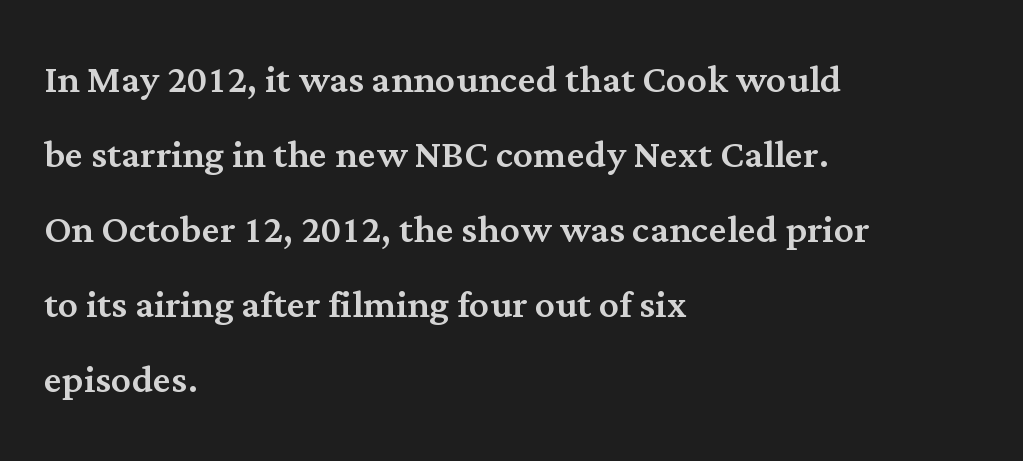
{"serif": "yes", "italic": "no", "width": "normal", "stroke_contrast": "medium", "x_height": "medium", "monospaced": "no", "underline": "no", "align": "left", "line_spacing": "normal", "line_spacing_ratio": 1.5, "letter_spacing": "normal", "letter_spacing_em": 0.0, "glyph_px": 50}
